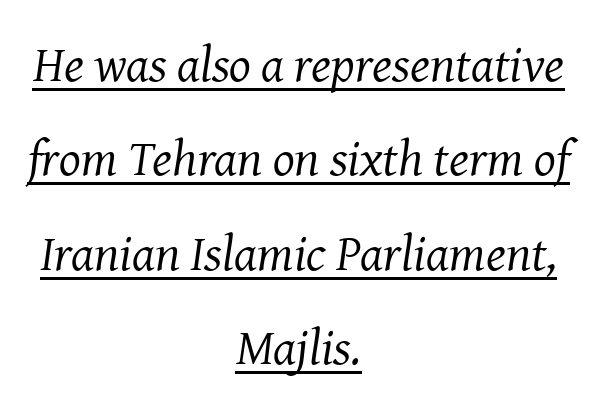
Somebody hit Ctrl+U on this one — the words are underlined. Every row of glyphs is offset so its center matches the block's center. Looking at the ascenders, they clearly lean. The characters are drawn with everyday or finer stroke widths. Do the characters align in a grid? No, the font is proportional.
